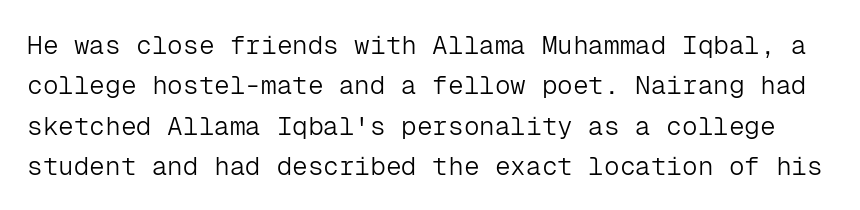
Q: Is the text bold? A: No.
Q: Is the text italic (slanted)? A: No, it is upright.
Q: Is the text underlined? A: No.
Q: Is the spacing between letters normal or unusually wide? A: Normal.
Q: Is the spacing between lines tight, normal or loose? A: Normal.
